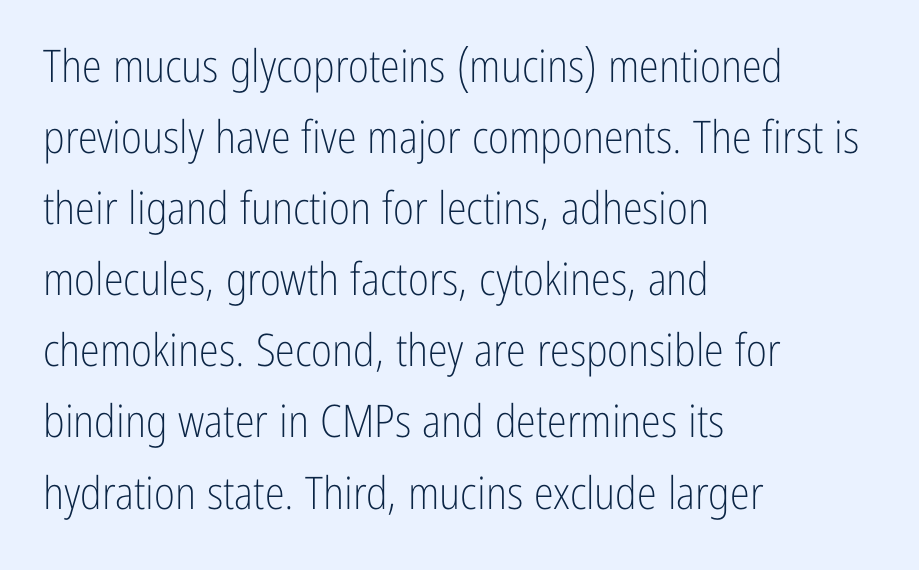
Q: Is the text bold? A: No.
Q: Is the text italic (slanted)? A: No, it is upright.
Q: Is the typeface a serif or a sans-serif typeface? A: Sans-serif.
Q: Is the text underlined? A: No.
Q: How is the paragraph aligned? A: Left-aligned.
Q: Is the spacing between letters normal or unusually wide? A: Normal.
Q: Is the spacing between lines tight, normal or loose? A: Normal.
Q: Width (condensed, normal, or wide)? A: Condensed.
Q: Stroke contrast? A: Low.
Q: x-height? A: Medium.
Q: Monospaced? A: No.
